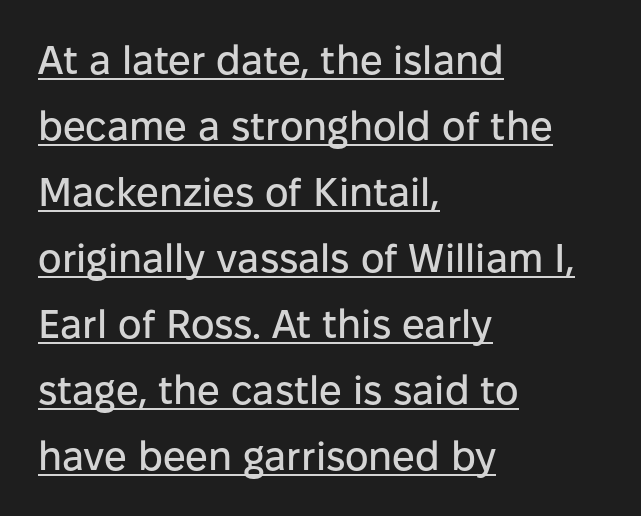
The compositor pushed each line to the left boundary. Letter spacing: default. A typesetter would mark this as roman, not italic. Notice how a bar underscores the lettering throughout.
